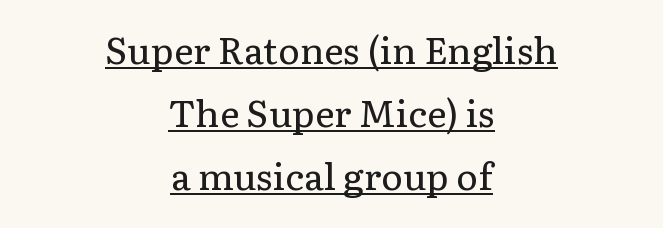
{"serif": "yes", "italic": "no", "bold": "no", "weight": "regular", "width": "normal", "stroke_contrast": "low", "x_height": "medium", "monospaced": "no", "underline": "yes", "align": "center", "line_spacing": "normal", "line_spacing_ratio": 1.7, "letter_spacing": "normal", "letter_spacing_em": 0.0, "glyph_px": 37}
